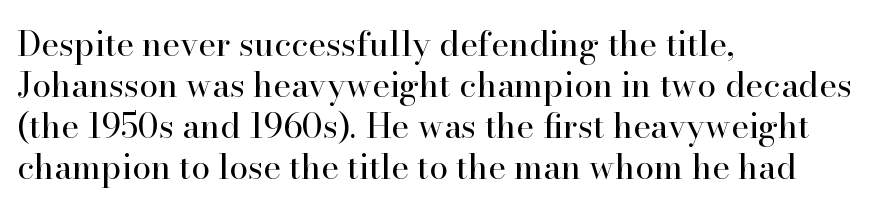
Default kerning and tracking; the words read as compact shapes. Glance below the letters and you will spot only blank space. Weight: regular or lighter. Horizontally, the lines are justified to the leading edge only.
